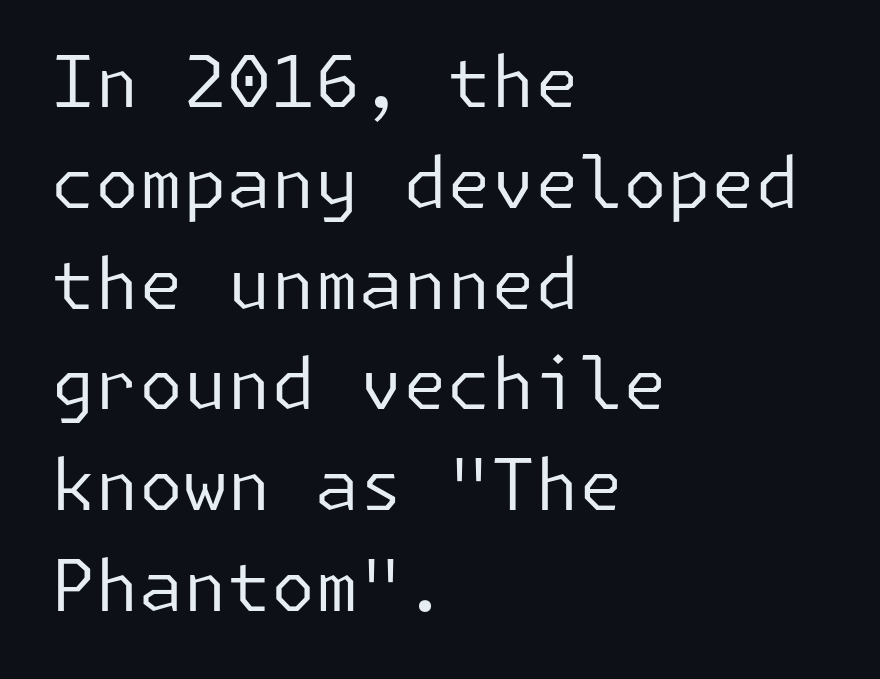
This is roman type, the default non-slanted kind. Every row of glyphs begins at an identical x-position on the left. Grotesque or geometric, the face here clearly has no serifs. A typesetter would call this zero additional tracking. Underline: absent. A typesetter would call this leading conventional body-copy spacing.
